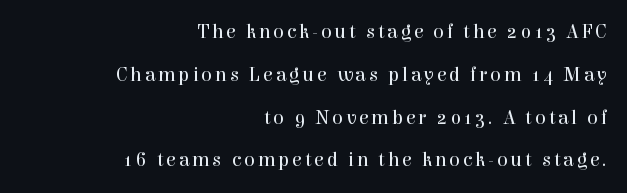
The image shows 20 px text type, upright; set right-aligned, loose line spacing (2.14x), not underlined.
